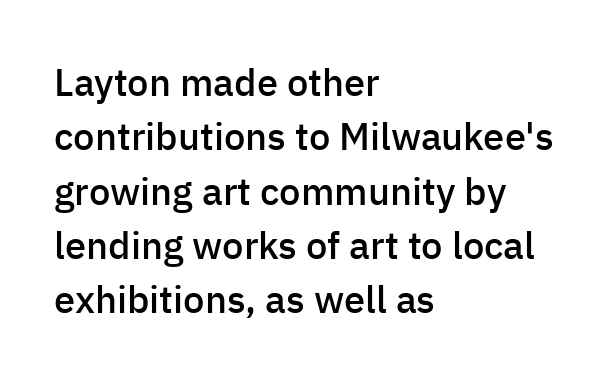
The image shows 38 px semibold sans-serif type, upright; set left-aligned, normal line spacing (1.43x), normal letter spacing, not underlined; low stroke contrast and a medium x-height.
